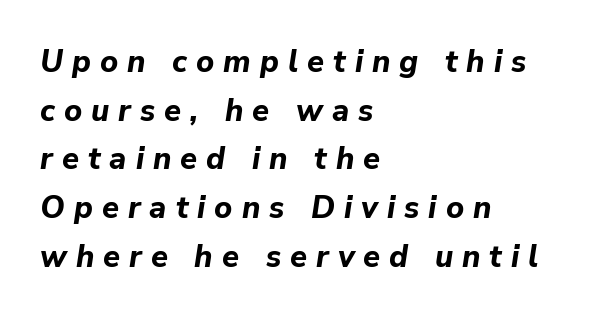
Rendered with sloped, italic letterforms. The setting favours the left margin, as ordinary paragraphs usually do. The block of text has a typical density, with ordinary space between rows. Honestly, the letter spacing is so wide it's the main thing you notice.
